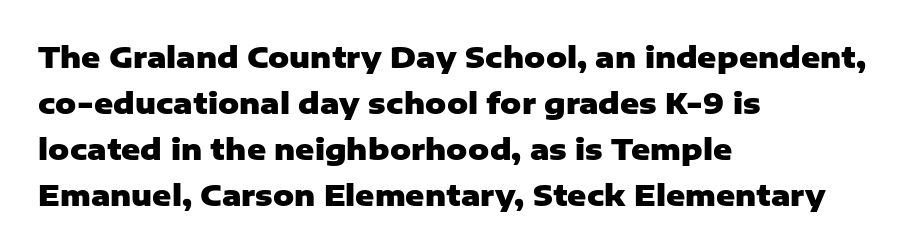
Q: Is the text bold? A: Yes.
Q: Is the text italic (slanted)? A: No, it is upright.
Q: Is the typeface a serif or a sans-serif typeface? A: Sans-serif.
Q: Is the text underlined? A: No.
Q: How is the paragraph aligned? A: Left-aligned.
Q: Is the spacing between letters normal or unusually wide? A: Normal.
Q: Is the spacing between lines tight, normal or loose? A: Normal.
Q: Width (condensed, normal, or wide)? A: Normal.
Q: Stroke contrast? A: Low.
Q: x-height? A: Medium.
Q: Monospaced? A: No.
